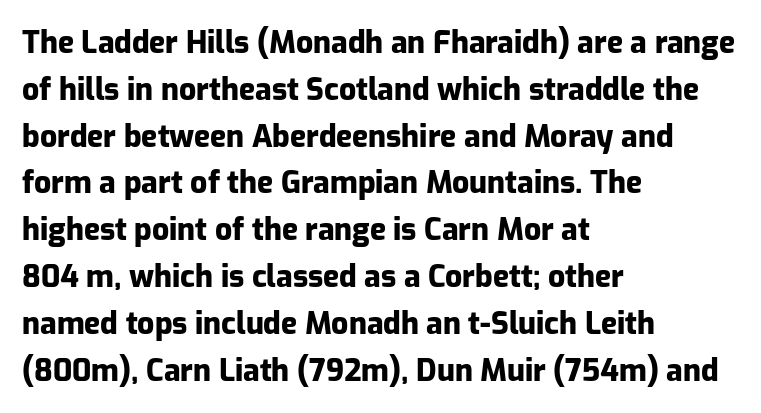
Q: Is the text bold? A: Yes.
Q: Is the text italic (slanted)? A: No, it is upright.
Q: Is the typeface a serif or a sans-serif typeface? A: Sans-serif.
Q: Is the text underlined? A: No.
Q: How is the paragraph aligned? A: Left-aligned.
Q: Is the spacing between letters normal or unusually wide? A: Normal.
Q: Is the spacing between lines tight, normal or loose? A: Normal.
Q: Width (condensed, normal, or wide)? A: Normal.
Q: Stroke contrast? A: Low.
Q: x-height? A: Medium.
Q: Monospaced? A: No.
